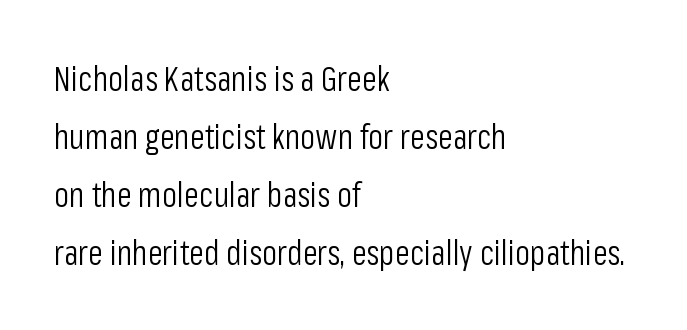
{"serif": "no", "italic": "no", "bold": "no", "weight": "light", "width": "condensed", "stroke_contrast": "low", "x_height": "medium", "monospaced": "no", "underline": "no", "align": "left", "line_spacing_ratio": 1.71, "letter_spacing": "normal", "letter_spacing_em": 0.0, "glyph_px": 34}
